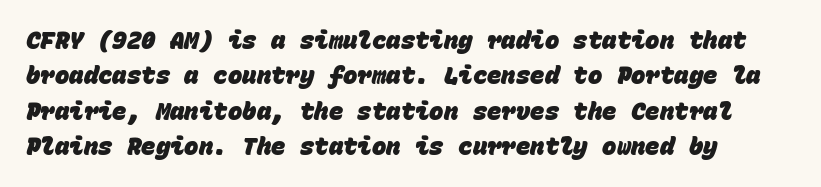
The image shows 24 px bold type; set left-aligned, normal line spacing (1.47x), normal letter spacing, not underlined.
